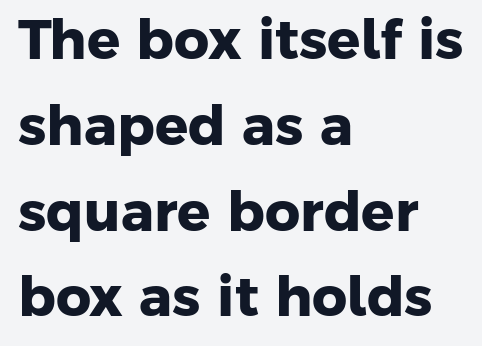
Look at the stroke-to-counter ratio: heavy, a bold. Proportional: the letters do not fall into vertical columns. Reading down the column, the eye jumps a familiar distance to each next line. How are the letters spaced? Ordinarily, with no added tracking.
